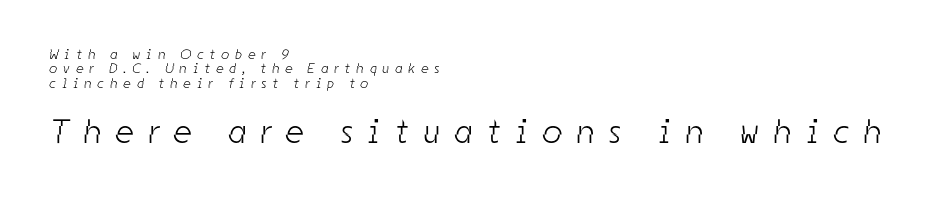
{"serif": "no", "bold": "no", "weight": "light", "width": "condensed", "stroke_contrast": "low", "x_height": "medium", "monospaced": "no", "underline": "no", "align": "left", "line_spacing": "tight", "line_spacing_ratio": 1.03, "letter_spacing": "wide", "letter_spacing_em": 0.45, "larger_block": "second", "size_ratio": 2.43, "glyph_px": 34}
